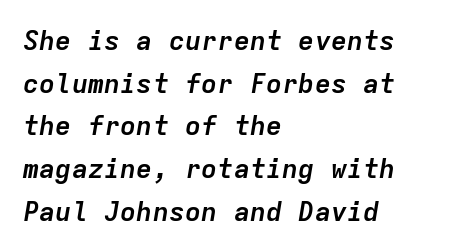
In terms of posture, this sample is oblique. Typesetter's note: full bold, strokes at maximum text heaviness. The leading is moderate, giving the passage an even texture. Each word holds together tightly as a unit, with standard inter-letter gaps. Type without underlining.
